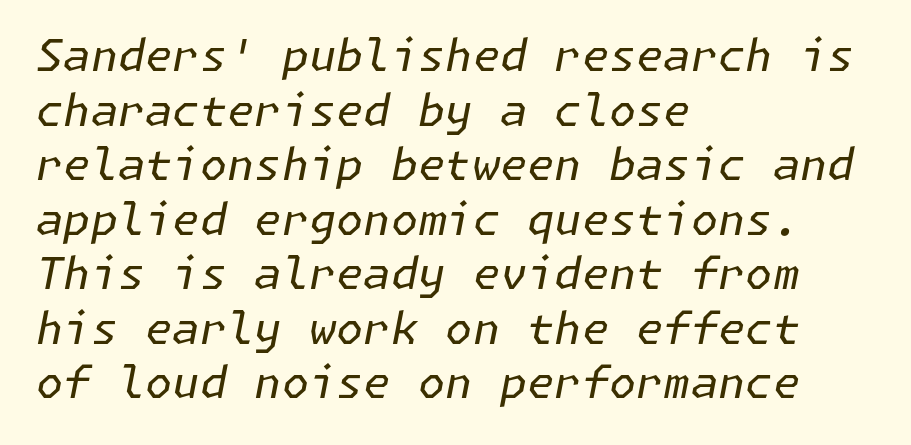
{"italic": "yes", "lean": "right", "slant_degrees": 11, "bold": "no", "weight": "regular", "width": "normal", "stroke_contrast": "low", "x_height": "medium", "underline": "no", "align": "left", "line_spacing_ratio": 1.24, "letter_spacing": "normal", "letter_spacing_em": 0.0, "glyph_px": 44}
